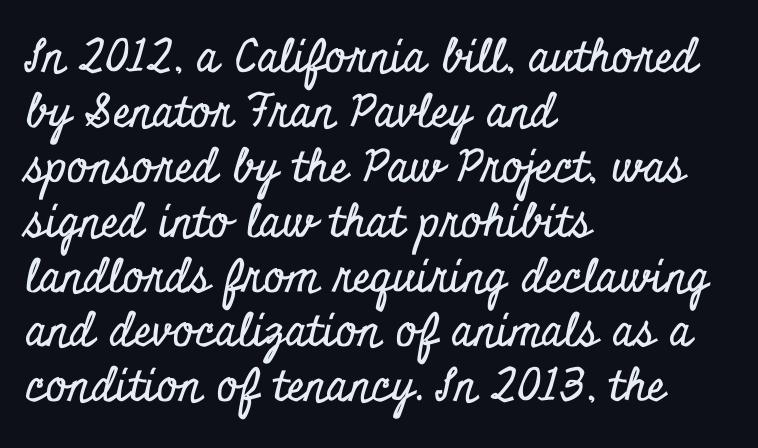
The image shows 45 px condensed serif type; set left-aligned, line spacing 1.22x, normal letter spacing, not underlined; low stroke contrast and a small x-height.
